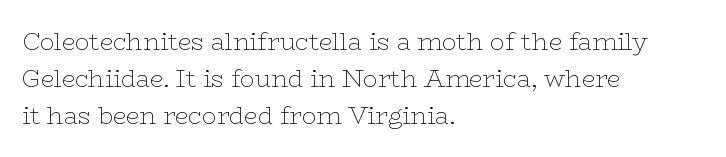
Q: Is the text bold? A: No.
Q: Is the text italic (slanted)? A: No, it is upright.
Q: Is the text underlined? A: No.
Q: How is the paragraph aligned? A: Left-aligned.
Q: Is the spacing between letters normal or unusually wide? A: Normal.
Q: Is the spacing between lines tight, normal or loose? A: Normal.
